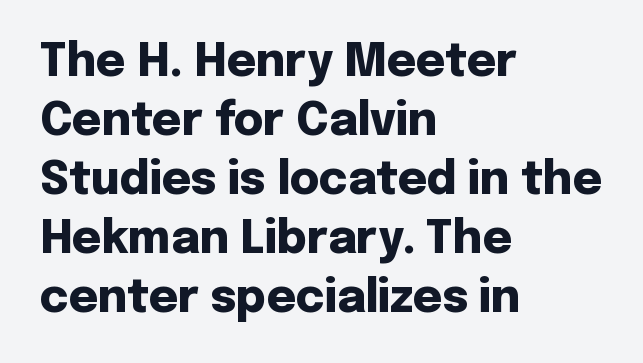
{"serif": "no", "italic": "no", "bold": "yes", "weight": "heavy", "width": "normal", "stroke_contrast": "low", "x_height": "medium", "monospaced": "no", "underline": "no", "align": "left", "line_spacing": "normal", "line_spacing_ratio": 1.31, "letter_spacing": "normal", "letter_spacing_em": 0.0, "glyph_px": 45}
